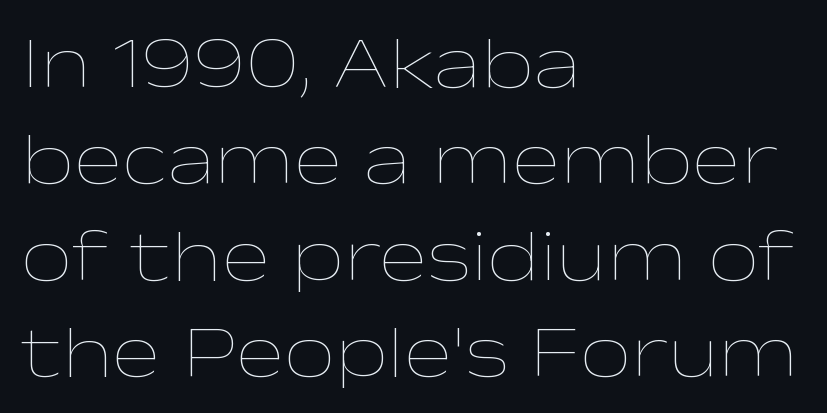
Q: Is the text bold? A: No.
Q: Is the text italic (slanted)? A: No, it is upright.
Q: Is the text underlined? A: No.
Q: How is the paragraph aligned? A: Left-aligned.
Q: Is the spacing between letters normal or unusually wide? A: Normal.
Q: Is the spacing between lines tight, normal or loose? A: Normal.
Q: Width (condensed, normal, or wide)? A: Wide.
Q: Stroke contrast? A: Low.
Q: x-height? A: Medium.
Q: Monospaced? A: No.
